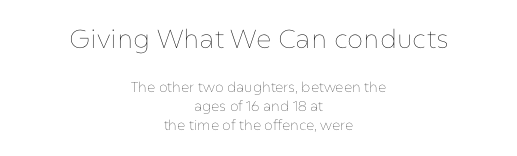
Q: Is the text bold? A: No.
Q: Is the text italic (slanted)? A: No, it is upright.
Q: Is the text underlined? A: No.
Q: How is the paragraph aligned? A: Centered.
Q: Is the spacing between letters normal or unusually wide? A: Normal.
Q: Is the spacing between lines tight, normal or loose? A: Normal.
Q: Which block of text is set in a larger size, the first (top) or the second (bottom)? A: The first (top) one.
